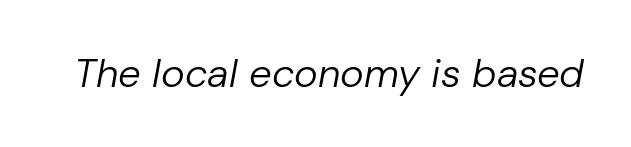
The image shows 40 px regular-weight type, italic (leaning right); set normal letter spacing, not underlined; low stroke contrast and a medium x-height.
